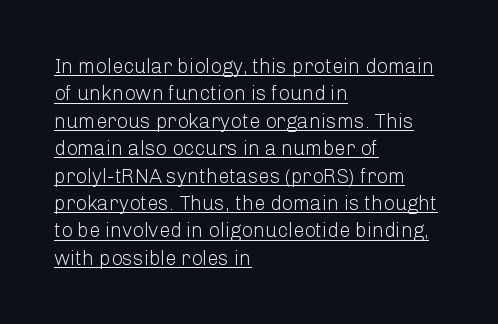
The image shows 20 px text type, upright; set left-aligned, normal line spacing (1.37x), normal letter spacing, underlined.
